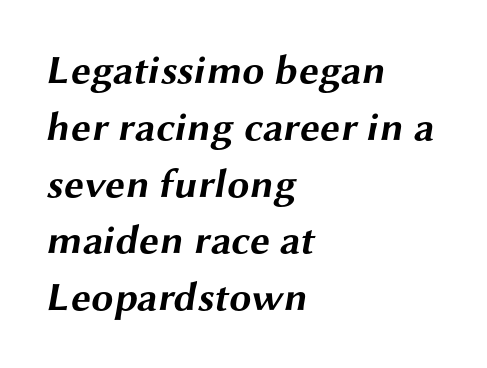
The image shows 40 px bold, wide sans-serif type; set left-aligned, normal line spacing (1.42x), normal letter spacing, not underlined; medium stroke contrast and a medium x-height.
